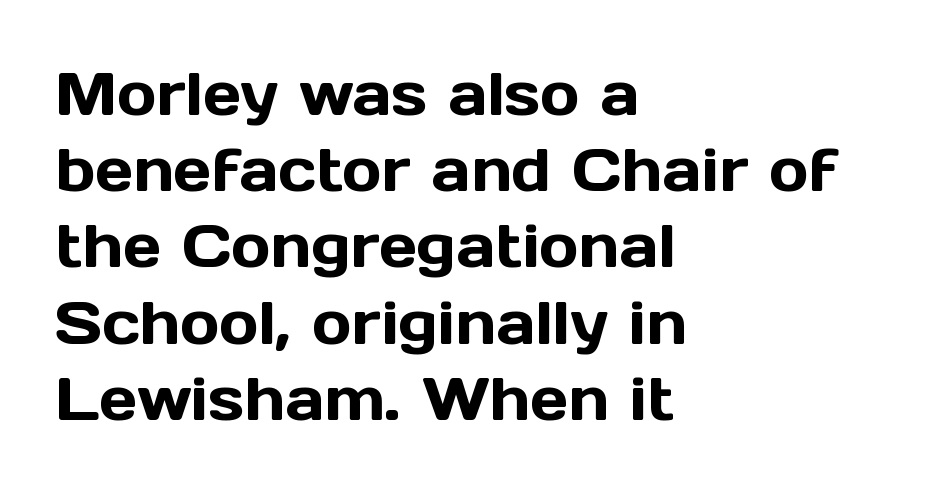
{"serif": "no", "italic": "no", "width": "normal", "x_height": "medium", "monospaced": "no", "underline": "no", "align": "left", "line_spacing": "normal", "line_spacing_ratio": 1.27, "letter_spacing": "normal", "letter_spacing_em": 0.0, "glyph_px": 60}
